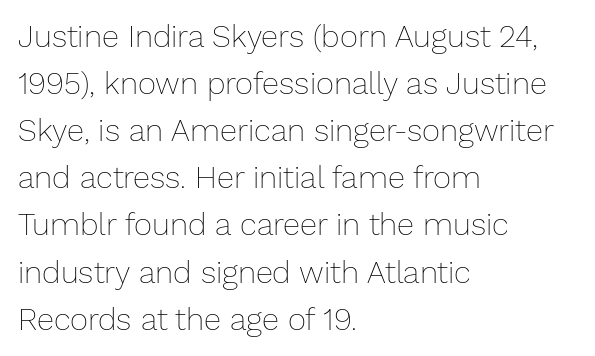
Q: Is the text bold? A: No.
Q: Is the text italic (slanted)? A: No, it is upright.
Q: Is the text underlined? A: No.
Q: How is the paragraph aligned? A: Left-aligned.
Q: Is the spacing between letters normal or unusually wide? A: Normal.
Q: Is the spacing between lines tight, normal or loose? A: Normal.
Q: Width (condensed, normal, or wide)? A: Normal.
Q: Stroke contrast? A: Low.
Q: x-height? A: Medium.
Q: Monospaced? A: No.
